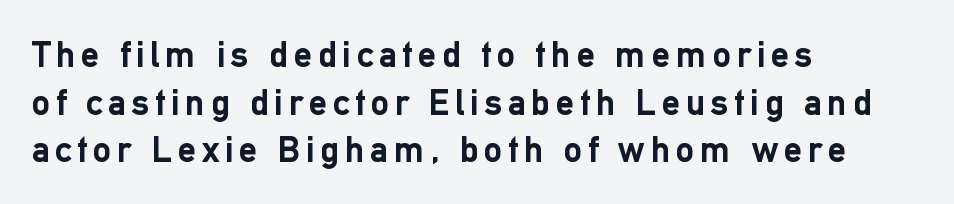
{"serif": "no", "italic": "no", "bold": "yes", "weight": "semibold", "width": "normal", "stroke_contrast": "low", "x_height": "medium", "monospaced": "no", "underline": "no", "align": "left", "line_spacing": "normal", "line_spacing_ratio": 1.29, "glyph_px": 37}
